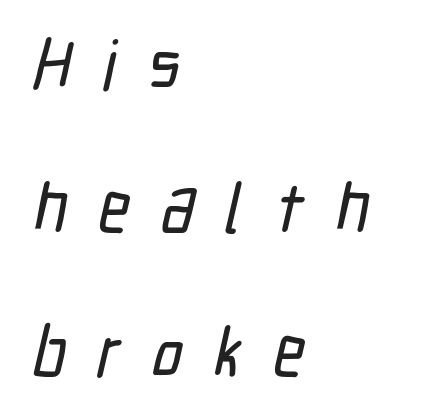
{"serif": "no", "width": "condensed", "stroke_contrast": "low", "x_height": "medium", "monospaced": "no", "underline": "no", "align": "left", "line_spacing": "loose", "line_spacing_ratio": 2.09, "letter_spacing": "wide", "letter_spacing_em": 0.45, "glyph_px": 69}
